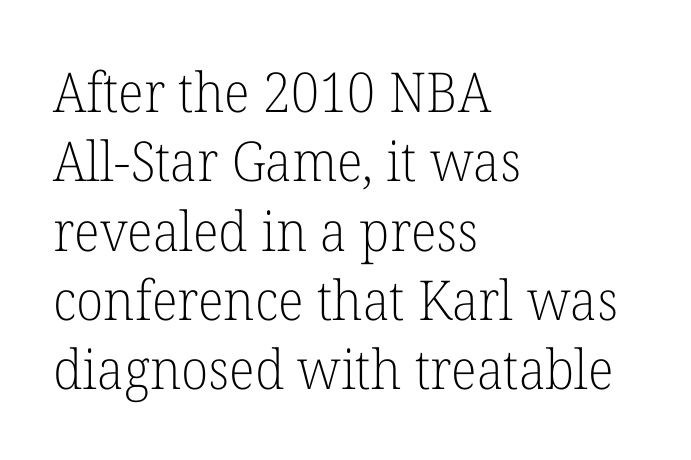
The image shows 55 px light serif type, upright; set left-aligned, normal line spacing (1.26x), normal letter spacing, not underlined; low stroke contrast and a medium x-height.
